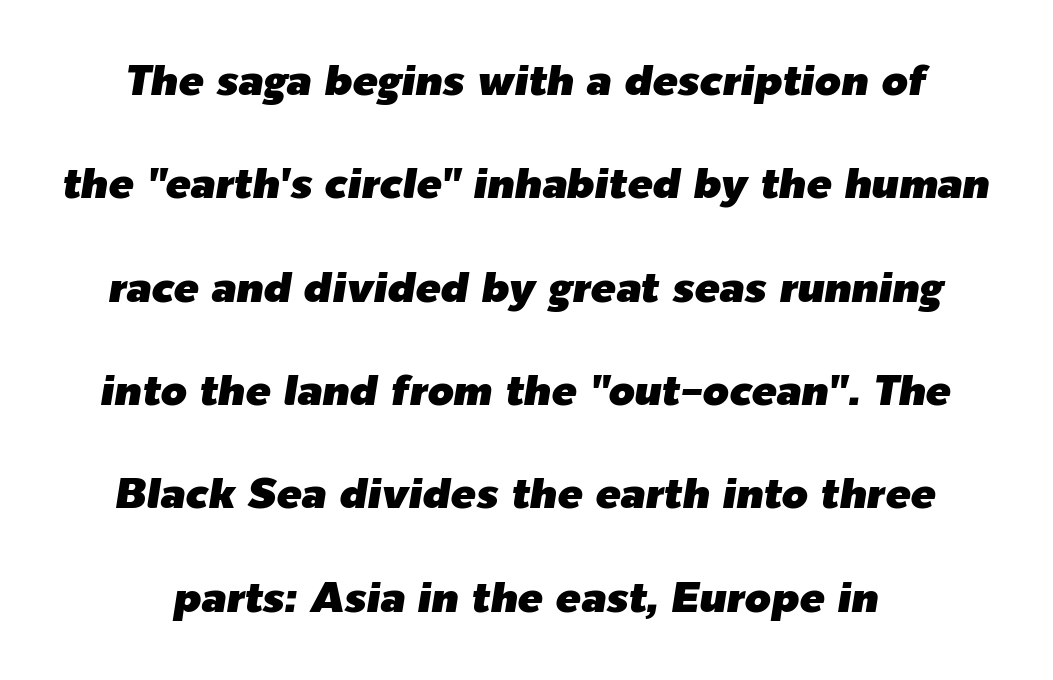
Compared with ordinary roman type, these characters are visibly tilted. The letters sit at their default tracking, neither squeezed nor spread. The space between consecutive lines is lavish. The text block is weighted toward neither margin, spreading evenly from the middle. Proportional: the letters do not fall into vertical columns. A bare baseline throughout the passage.
